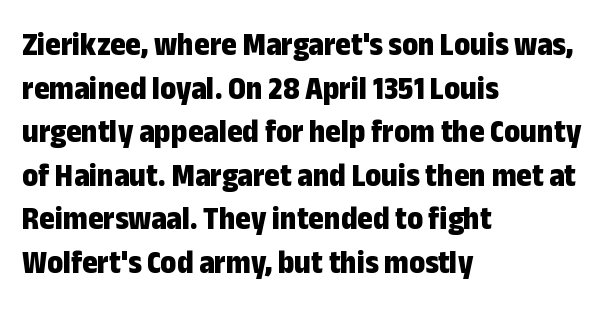
I'd call this a sans setting — the letters go barefoot. You could not count columns in this text — the font is proportionally spaced. The zone under the glyphs is completely vacant. Emphasis by weight is at full strength: bold. Tracking here is standard; glyphs follow each other at the usual distance. Regarding leading, the lines here are spaced in the standard way.
